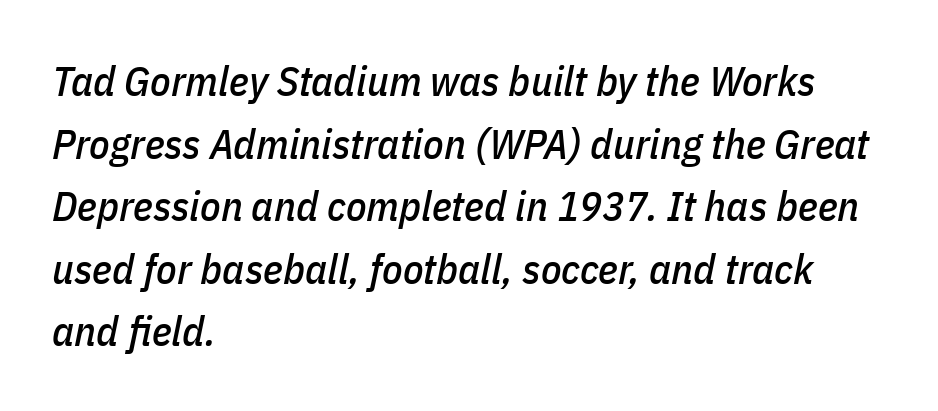
The designer left line spacing at the default. Which margin do the lines hug? The left one — the right edge is uneven. Nothing unusual about the tracking: characters are spaced as the font intends. The passage shown is typed in a proportional face where columns would drift. Beneath every word, the page is bare. The face used here has a pronounced slope to its letters.
